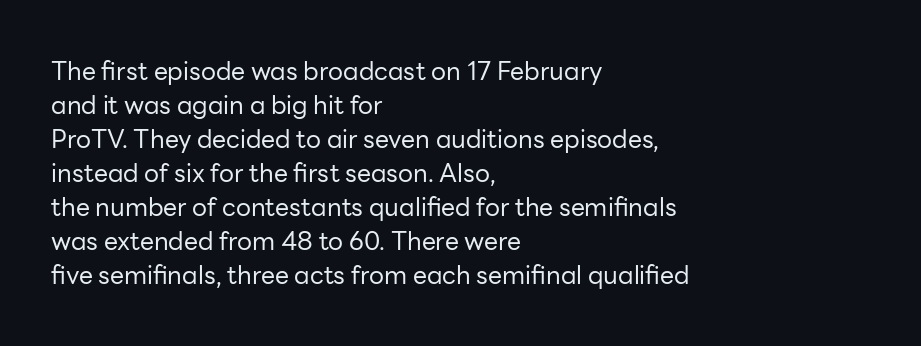
A normal amount of white space separates one row of letters from the next. Honestly, the letter spacing is just normal — you wouldn't notice it. The font's upright variant was chosen for this text. Is this a heavy cut? Hardly; it is regular or lighter. Caption: multi-line text, flush left, ragged right.
